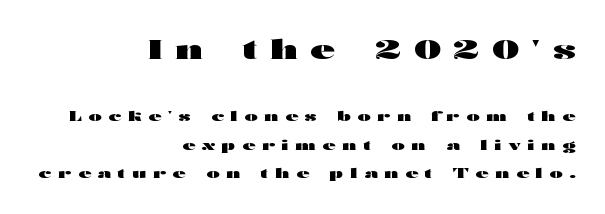
The lettering holds an erect, upright posture throughout. Has an underline been added? It has not. Notice how thick the strokes are: this is what a full bold looks like. How would I describe the line gaps? Wide and relaxed.
